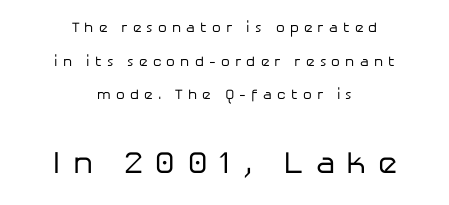
The image shows 31 px regular-weight sans-serif type, upright; set centered, loose line spacing (2.41x), unusually wide letter spacing (+0.37 em), not underlined; the second (bottom) block is 2.21x larger; low stroke contrast and a medium x-height.
